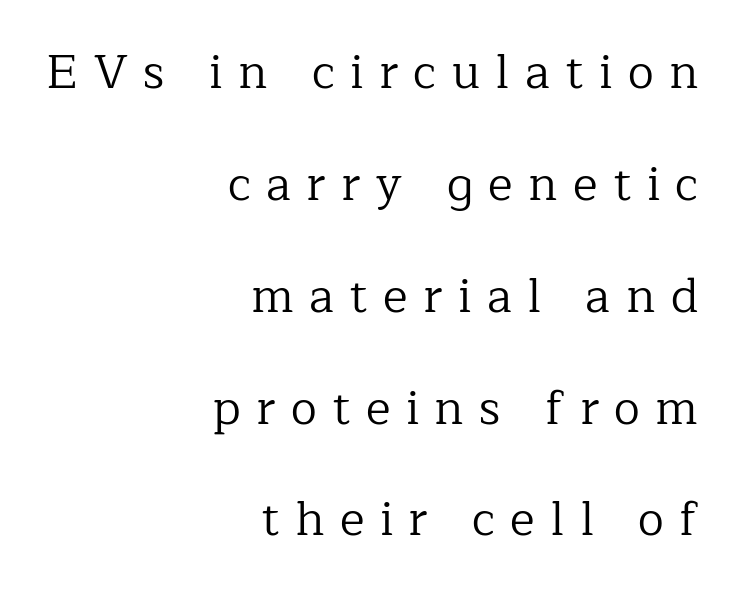
The image shows 47 px regular-weight serif type, upright; set right-aligned, loose line spacing (2.38x), unusually wide letter spacing (+0.33 em), not underlined; low stroke contrast and a medium x-height.
